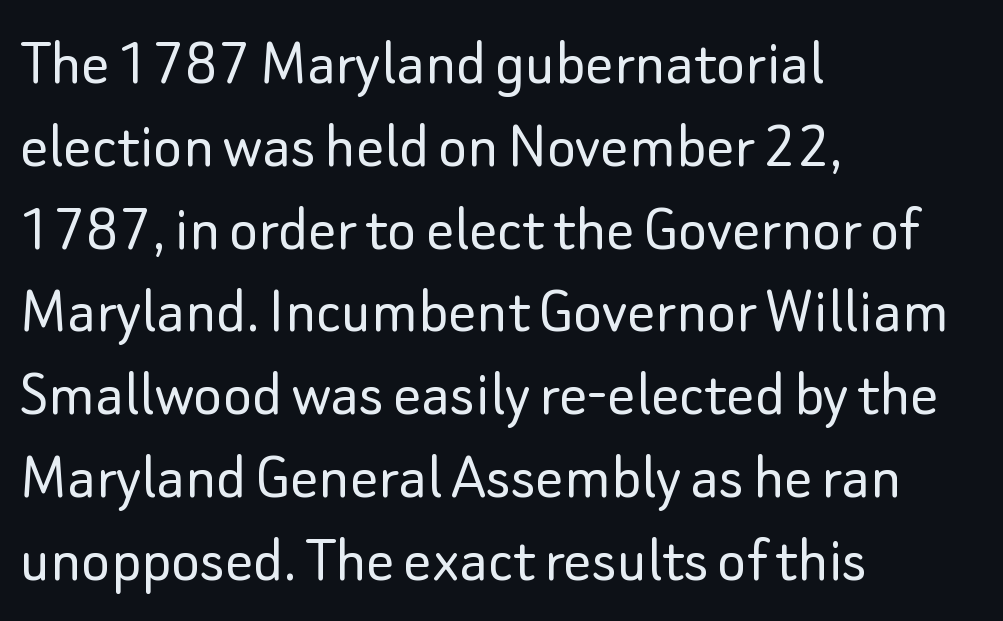
Unlike italic type, these characters show no tilt at all. Honestly, the letter spacing is just normal — you wouldn't notice it. The weight tops out at a normal text grade. The rendering uses natural spacing where letterforms have individual widths. The specimen omits any rule beneath the text block's lines.
